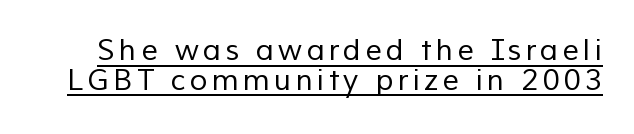
Do the characters align in a grid? No, the font is proportional. This block would grow much taller if given ordinary leading; it's compressed now. The rendering uses the underline text-decoration. Summary of weight: not heavy and not bold. Grotesque or geometric, the face here clearly has no serifs.
